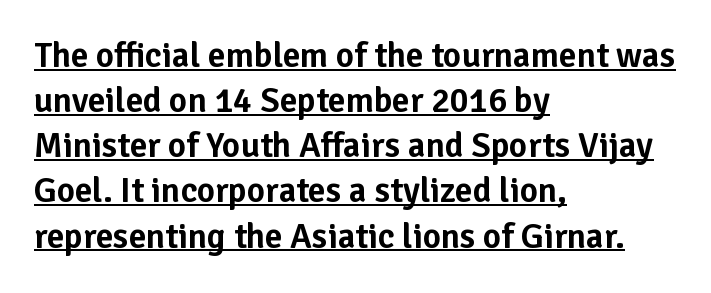
{"serif": "no", "italic": "no", "width": "normal", "stroke_contrast": "low", "x_height": "medium", "monospaced": "no", "underline": "yes", "align": "left", "line_spacing": "normal", "line_spacing_ratio": 1.29, "letter_spacing": "normal", "letter_spacing_em": 0.0, "glyph_px": 35}
